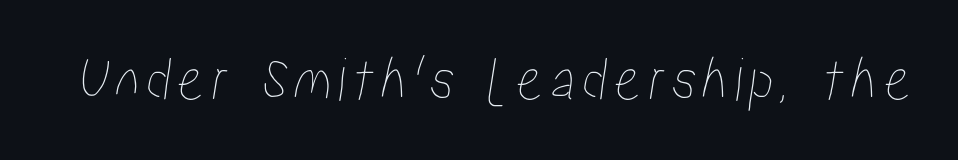
The image shows 63 px condensed type; set not underlined; low stroke contrast and a medium x-height.
